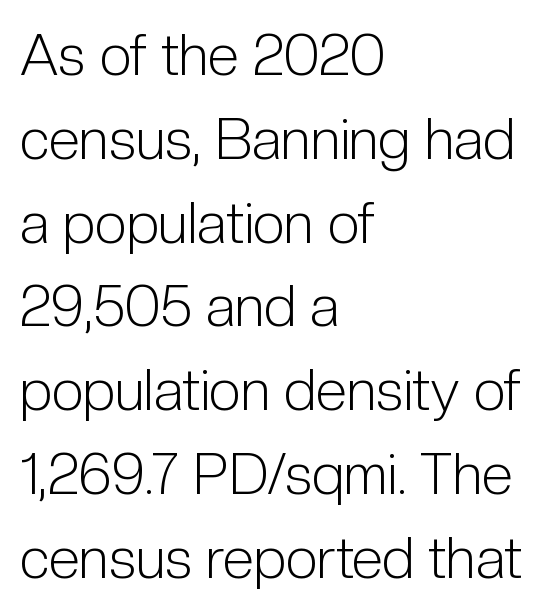
Descender tails drop into unmarked territory. This is roman type, the default non-slanted kind. No feet cap the strokes, marking this as sans-serif type. Teacher's note: observe the even left margin — that is flush-left alignment. The horizontal fit of the characters is conventional and even.
